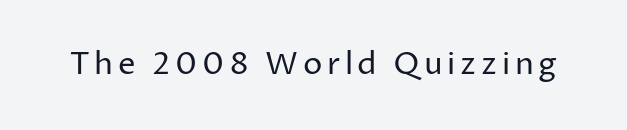
The type family on display is of the sans-serif kind. The string is rendered with underlining switched off. Varying glyph widths throughout — classic text-font behaviour. The cut favours lightness, reaching ordinary text weight at its darkest.
